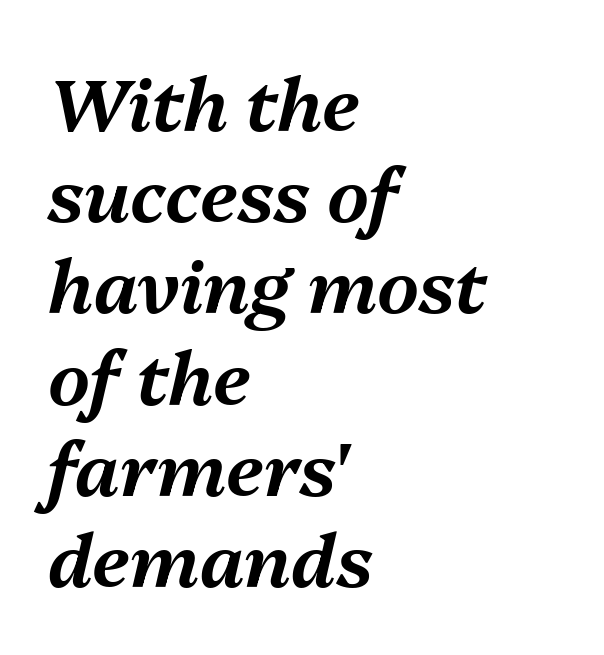
Q: Is the text italic (slanted)? A: Yes, it leans right by about 13 degrees.
Q: Is the text underlined? A: No.
Q: How is the paragraph aligned? A: Left-aligned.
Q: Is the spacing between letters normal or unusually wide? A: Normal.
Q: Is the spacing between lines tight, normal or loose? A: Normal.
Q: Width (condensed, normal, or wide)? A: Normal.
Q: Stroke contrast? A: Medium.
Q: x-height? A: Medium.
Q: Monospaced? A: No.
